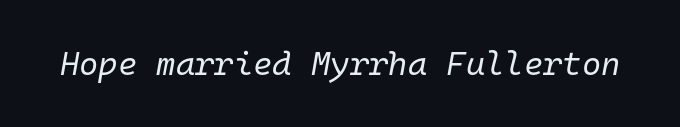
Tracking value appears to be zero — textbook default spacing. This sample has the even, mechanical cadence of fixed-width lettering. Summary of weight: not heavy and not bold. Just letters on the line, the space beneath them empty. If you drew a line through each stem, it would be angled.
